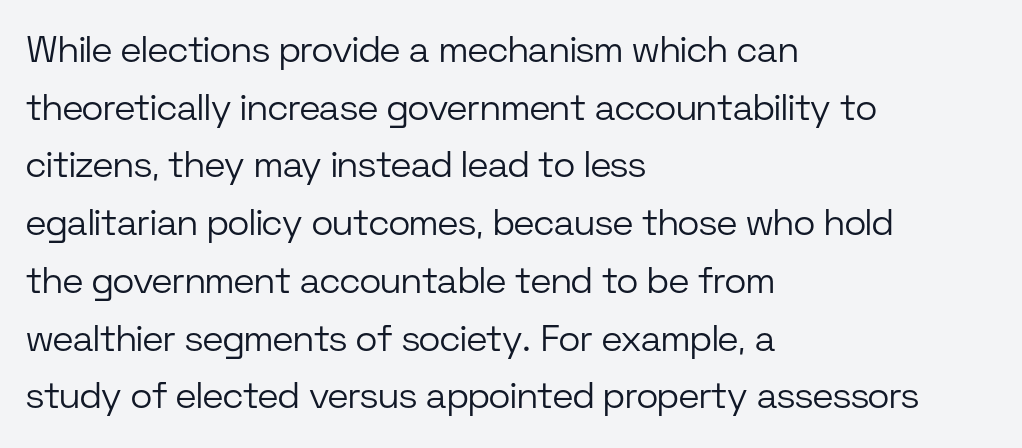
{"serif": "no", "italic": "no", "bold": "no", "weight": "light", "width": "normal", "stroke_contrast": "low", "x_height": "medium", "monospaced": "no", "underline": "no", "align": "left", "line_spacing": "normal", "line_spacing_ratio": 1.56, "letter_spacing": "normal", "letter_spacing_em": 0.0, "glyph_px": 37}
